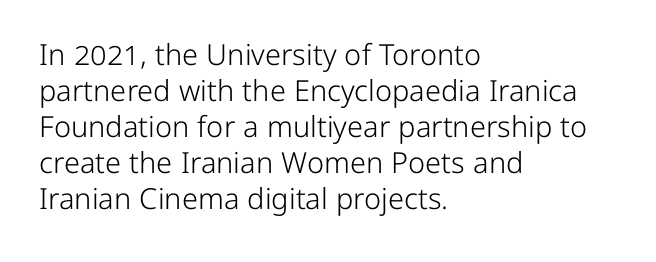
{"serif": "no", "italic": "no", "bold": "no", "weight": "light", "width": "normal", "stroke_contrast": "low", "x_height": "medium", "monospaced": "no", "underline": "no", "align": "left", "line_spacing_ratio": 1.24, "letter_spacing": "normal", "letter_spacing_em": 0.0, "glyph_px": 29}
